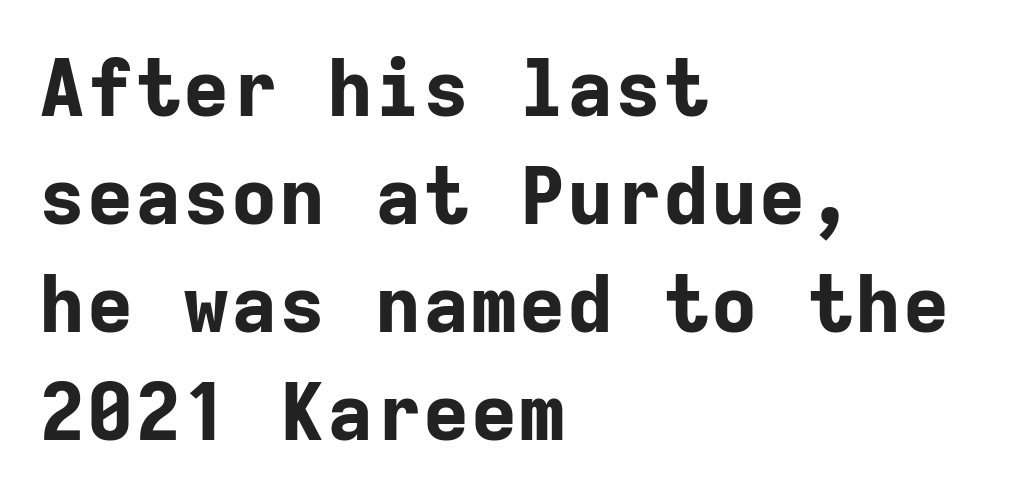
Line starts are locked; line ends wander. Looks like terminal output: every glyph gets an equal slot. Unmarked baselines from the first word to the last. This rendering leaves character spacing at its baseline value. The font is running at its bold setting. The typography opts for an upright posture over an oblique one.
